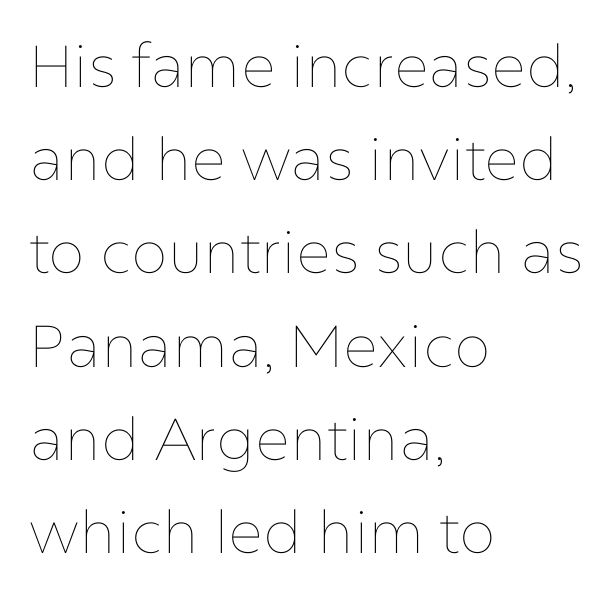
The image shows 59 px thin type, upright; set left-aligned, normal line spacing (1.58x), normal letter spacing, not underlined; low stroke contrast and a medium x-height.
